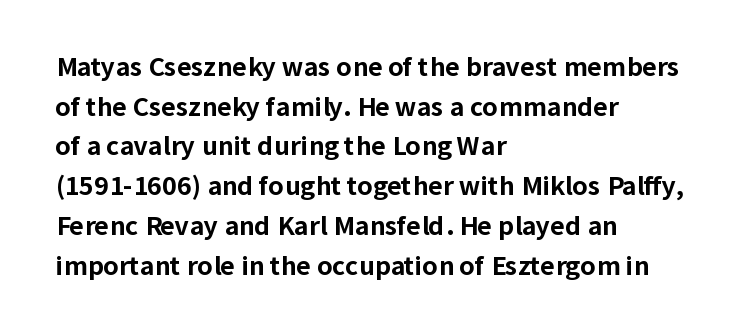
The words here are not underlined. Glyph-to-glyph distance matches everyday printed text. The rows are spaced the way most documents space them. The lettering holds an erect, upright posture throughout. Heavy-handed strokes throughout: this text is bold. Which margin do the lines hug? The left one — the right edge is uneven.
